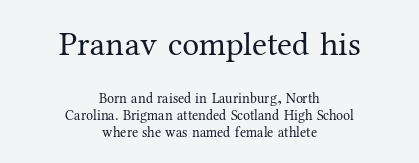
Bigger letters appear in the top chunk; the bottom chunk is reduced. The strokes carry an ordinary text weight at most. Proportional: the letters do not fall into vertical columns. Between one letter and the next there's only the usual sliver of space. The paragraph shown floats in the horizontal middle. Do the letters lean? They stand straight.
